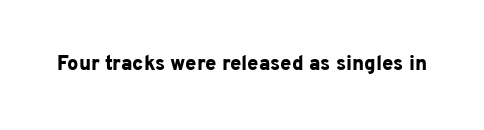
Q: Is the text bold? A: Yes.
Q: Is the text italic (slanted)? A: No, it is upright.
Q: Is the text underlined? A: No.
Q: Is the spacing between letters normal or unusually wide? A: Normal.
